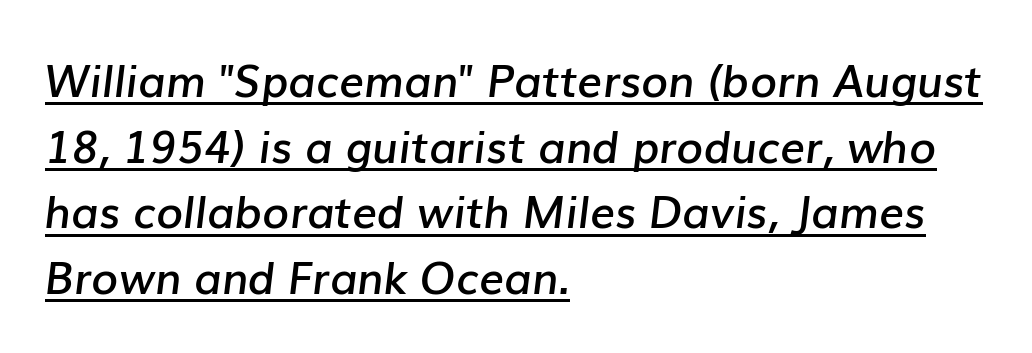
{"italic": "yes", "lean": "right", "slant_degrees": 7, "bold": "semi", "weight": "semibold", "width": "normal", "stroke_contrast": "low", "x_height": "medium", "monospaced": "no", "underline": "yes", "align": "left", "line_spacing": "normal", "line_spacing_ratio": 1.49, "letter_spacing": "normal", "letter_spacing_em": 0.0, "glyph_px": 44}
